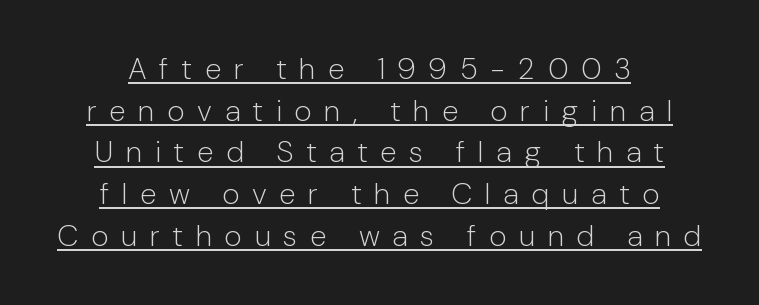
{"serif": "no", "italic": "no", "bold": "no", "weight": "light", "width": "normal", "stroke_contrast": "low", "x_height": "medium", "monospaced": "no", "underline": "yes", "align": "center", "line_spacing": "normal", "line_spacing_ratio": 1.39, "letter_spacing": "wide", "letter_spacing_em": 0.42, "glyph_px": 30}
